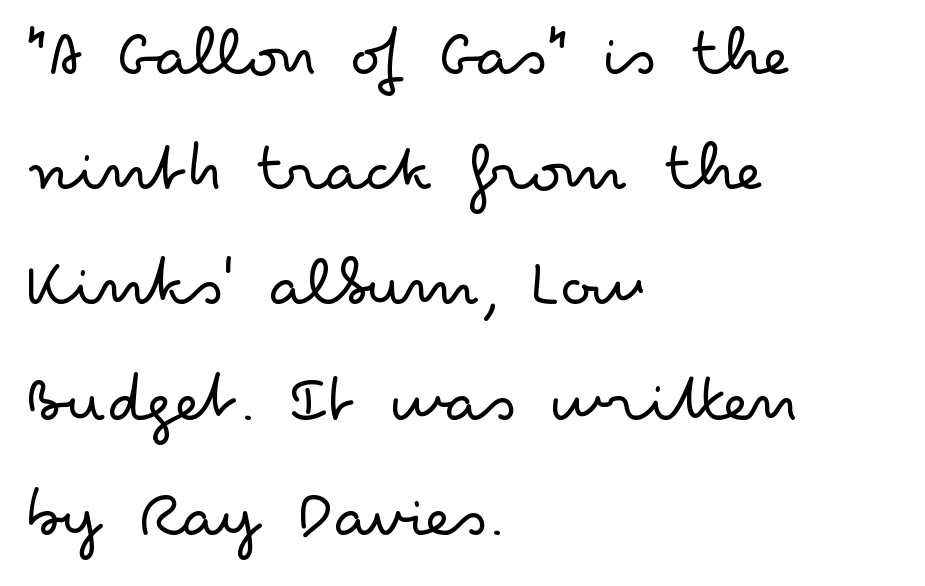
Q: Is the text bold? A: No.
Q: Is the text italic (slanted)? A: No, it is upright.
Q: Is the typeface a serif or a sans-serif typeface? A: Sans-serif.
Q: Is the text underlined? A: No.
Q: How is the paragraph aligned? A: Left-aligned.
Q: Is the spacing between letters normal or unusually wide? A: Normal.
Q: Is the spacing between lines tight, normal or loose? A: Normal.
Q: Width (condensed, normal, or wide)? A: Wide.
Q: Stroke contrast? A: Low.
Q: x-height? A: Small.
Q: Monospaced? A: No.
